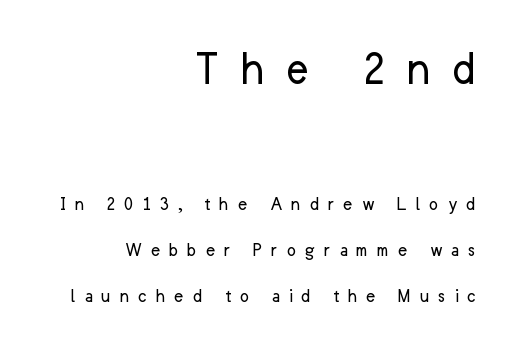
Summary of weight: not heavy and not bold. Glyph-to-glyph distance is far greater than everyday printed text. Is the block centered? No — it sits flush against the right margin. Type style note: lacks serifs. This layout puts the oversized block above and the modest block below. In terms of leading, this rendering errs on the spacious side.
